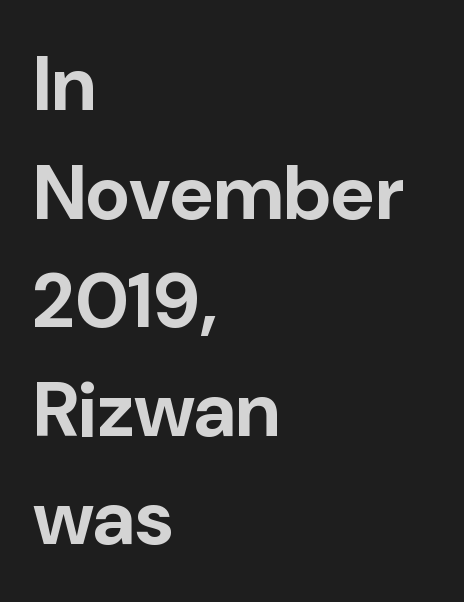
{"serif": "no", "italic": "no", "bold": "yes", "weight": "bold", "width": "normal", "stroke_contrast": "low", "x_height": "medium", "monospaced": "no", "underline": "no", "align": "left", "line_spacing": "normal", "line_spacing_ratio": 1.41, "letter_spacing": "normal", "letter_spacing_em": 0.0, "glyph_px": 77}
